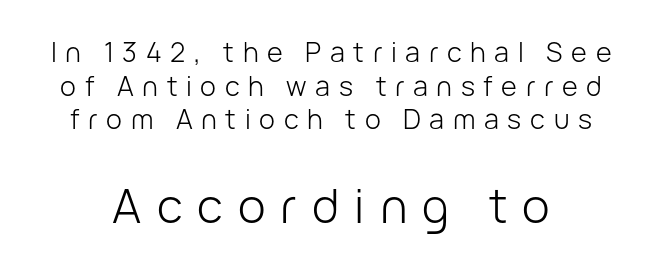
Q: Is the text bold? A: No.
Q: Is the text italic (slanted)? A: No, it is upright.
Q: Is the typeface a serif or a sans-serif typeface? A: Sans-serif.
Q: Is the text underlined? A: No.
Q: Is the spacing between letters normal or unusually wide? A: Unusually wide.
Q: Is the spacing between lines tight, normal or loose? A: Normal.
Q: Which block of text is set in a larger size, the first (top) or the second (bottom)? A: The second (bottom) one.
Q: Width (condensed, normal, or wide)? A: Normal.
Q: Stroke contrast? A: Low.
Q: x-height? A: Medium.
Q: Monospaced? A: No.
